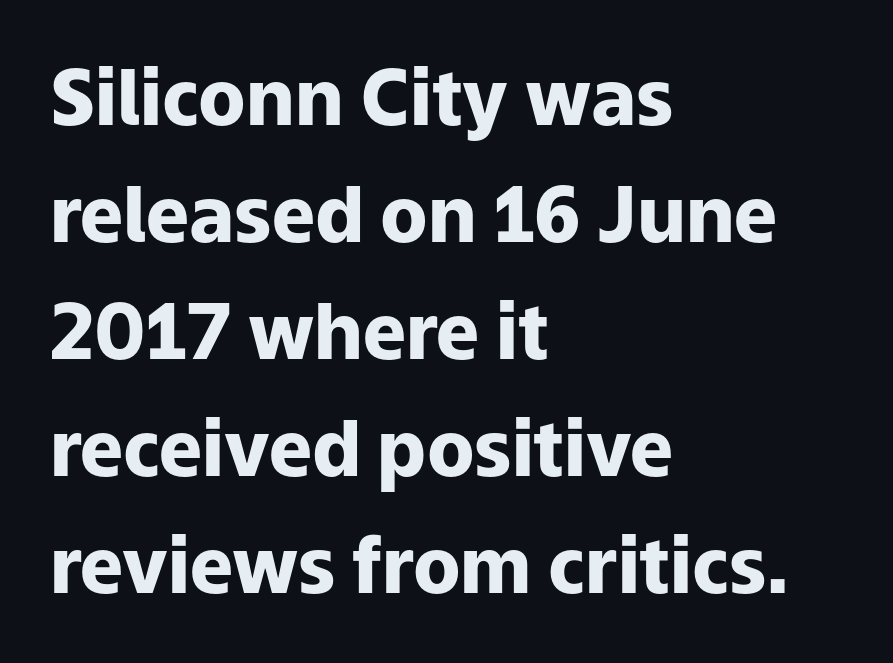
The image shows 77 px heavy sans-serif type, upright; set left-aligned, normal line spacing (1.52x), normal letter spacing, not underlined; low stroke contrast and a medium x-height.
